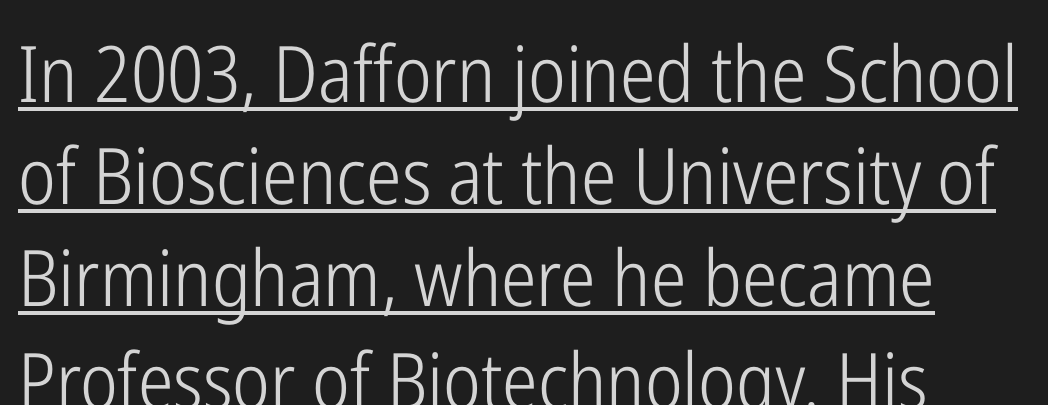
The image shows 78 px light, condensed sans-serif type, upright; set left-aligned, normal line spacing (1.31x), normal letter spacing, underlined; low stroke contrast and a medium x-height.
